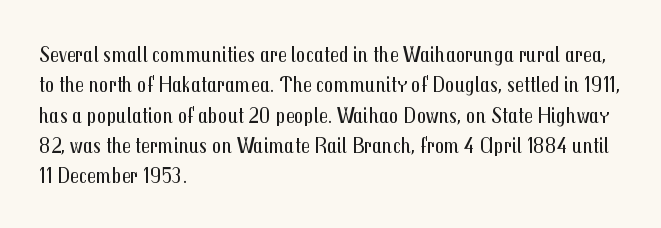
The space directly below the letters is spotless. Caption: standard tracking, unaltered. Vertically, the passage feels balanced, rows spaced as you'd expect. Does the lettering tilt? It doesn't — this is upright.
